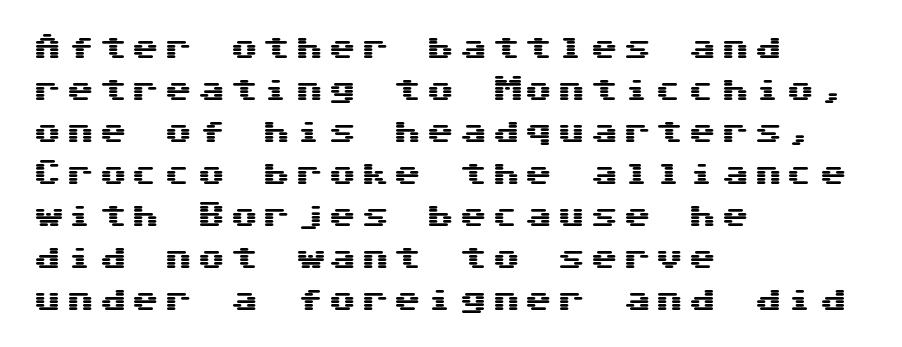
The image shows 28 px wide sans-serif type, upright; set left-aligned, normal line spacing (1.5x), not underlined; medium stroke contrast and a medium x-height.
